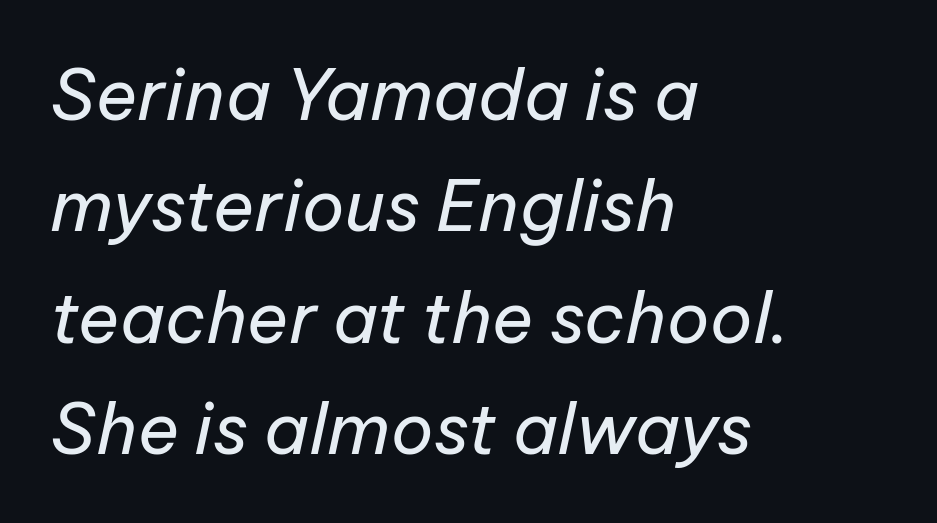
Q: Is the text bold? A: No.
Q: Is the text italic (slanted)? A: Yes, it leans right by about 12 degrees.
Q: Is the text underlined? A: No.
Q: How is the paragraph aligned? A: Left-aligned.
Q: Is the spacing between letters normal or unusually wide? A: Normal.
Q: Is the spacing between lines tight, normal or loose? A: Normal.
Q: Width (condensed, normal, or wide)? A: Normal.
Q: Stroke contrast? A: Low.
Q: x-height? A: Medium.
Q: Monospaced? A: No.
